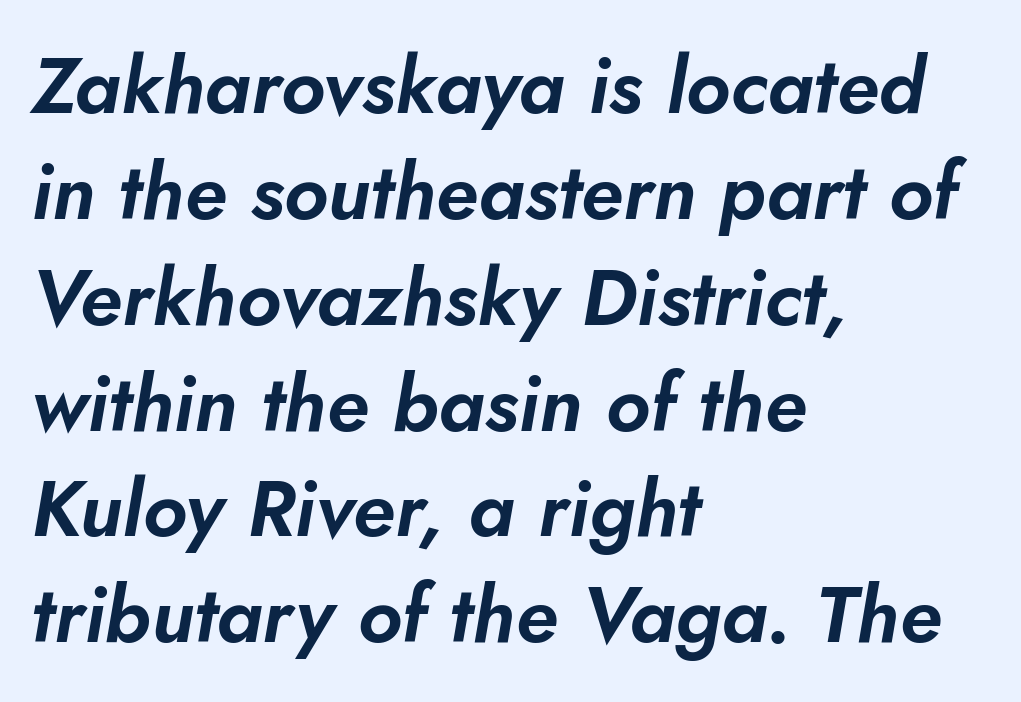
The gaps between neighbouring characters are ordinary and unremarkable. Typeset ragged right — the left edge is the straight one. Letters rest on an invisible, unmarked baseline. Reading down the column, the eye jumps a familiar distance to each next line.
